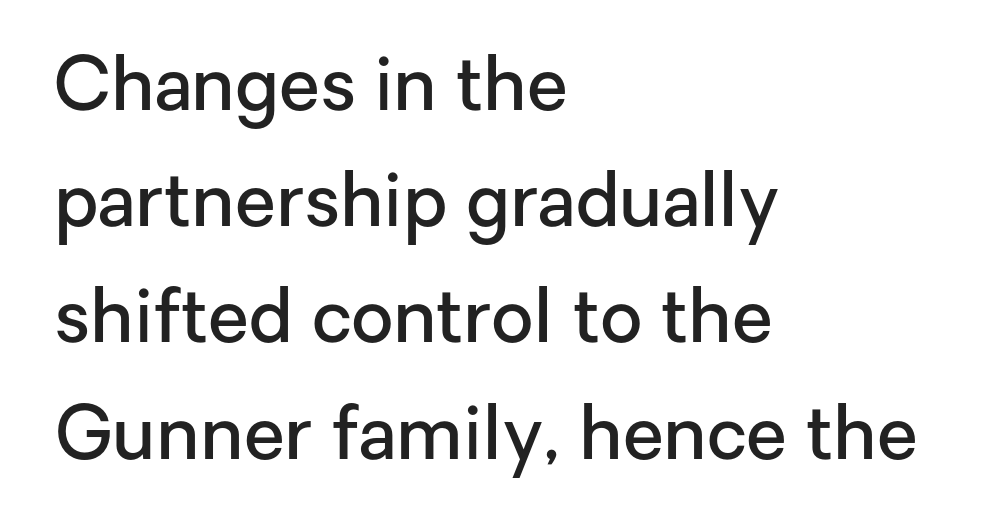
Q: Is the text bold? A: Semi-bold.
Q: Is the text italic (slanted)? A: No, it is upright.
Q: Is the typeface a serif or a sans-serif typeface? A: Sans-serif.
Q: Is the text underlined? A: No.
Q: How is the paragraph aligned? A: Left-aligned.
Q: Is the spacing between letters normal or unusually wide? A: Normal.
Q: Is the spacing between lines tight, normal or loose? A: Normal.
Q: Width (condensed, normal, or wide)? A: Normal.
Q: Stroke contrast? A: Low.
Q: x-height? A: Medium.
Q: Monospaced? A: No.
